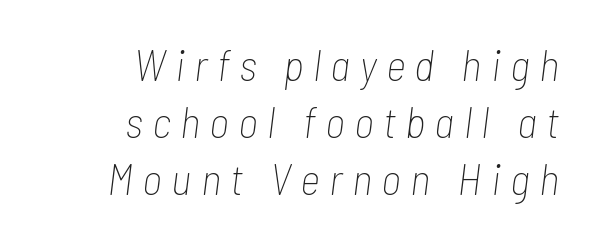
The lines sit at an ordinary, default distance from one another. You could not count columns in this text — the font is proportionally spaced. The font is comparable to plain body text, perhaps lighter. The area under the type is left untouched. How are the letters spaced? Widely, with obvious added tracking.
